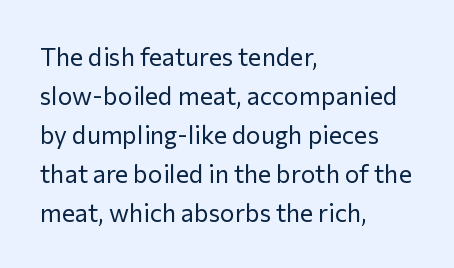
The space between consecutive lines is moderate. In terms of letterspacing, this is plain default setting. This rendering features lettering with no underline. Is the stroke heavy? The answer is a plain regular-or-lighter.
